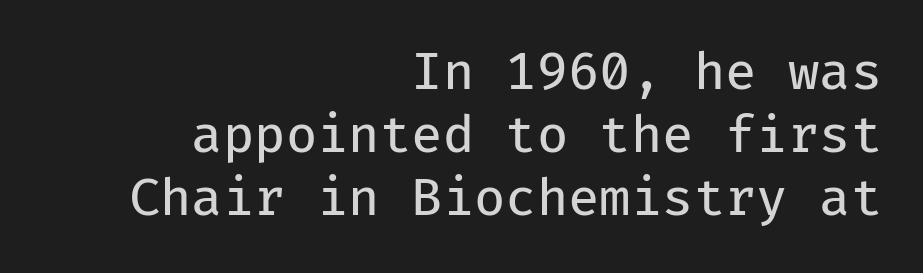
{"serif": "no", "italic": "no", "bold": "no", "weight": "regular", "width": "normal", "stroke_contrast": "low", "x_height": "medium", "monospaced": "yes", "underline": "no", "align": "right", "line_spacing_ratio": 1.24, "letter_spacing": "normal", "letter_spacing_em": 0.0, "glyph_px": 51}
